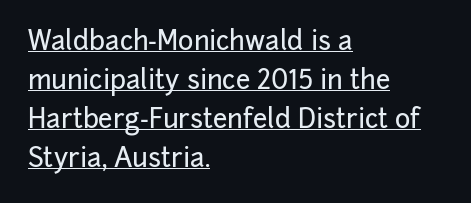
The image shows 26 px text type, upright; set left-aligned, normal line spacing (1.5x), normal letter spacing, underlined.
